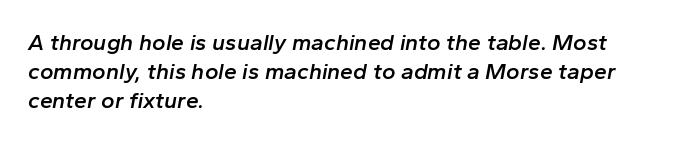
Q: Is the text bold? A: Semi-bold.
Q: Is the text italic (slanted)? A: Yes, it leans right by about 10 degrees.
Q: Is the text underlined? A: No.
Q: How is the paragraph aligned? A: Left-aligned.
Q: Is the spacing between letters normal or unusually wide? A: Normal.
Q: Is the spacing between lines tight, normal or loose? A: Normal.
